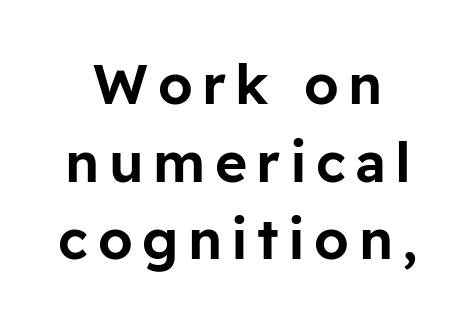
The image shows 55 px sans-serif type, upright; set centered, normal line spacing (1.41x), not underlined; low stroke contrast and a medium x-height.
